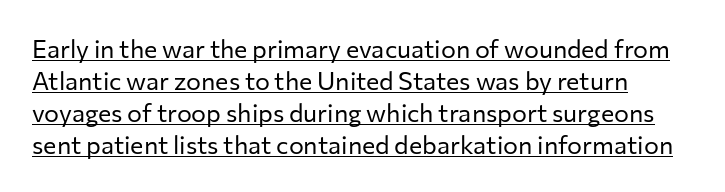
Q: Is the text bold? A: No.
Q: Is the text italic (slanted)? A: No, it is upright.
Q: Is the text underlined? A: Yes.
Q: Is the spacing between letters normal or unusually wide? A: Normal.
Q: Is the spacing between lines tight, normal or loose? A: Normal.
